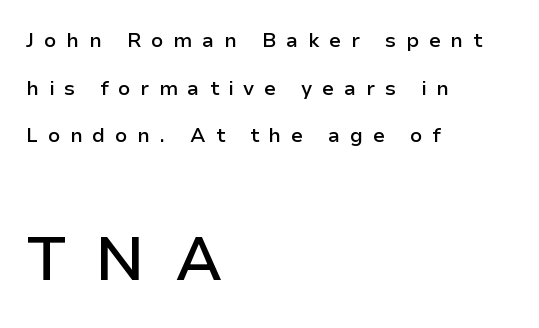
{"serif": "no", "italic": "no", "bold": "semi", "weight": "semibold", "width": "normal", "stroke_contrast": "low", "x_height": "medium", "monospaced": "no", "underline": "no", "align": "left", "line_spacing": "loose", "line_spacing_ratio": 2.38, "letter_spacing": "wide", "letter_spacing_em": 0.48, "larger_block": "second", "size_ratio": 3.05, "glyph_px": 61}
